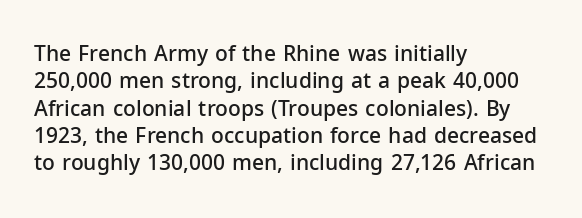
The image shows 21 px text type, upright; set left-aligned, normal line spacing (1.3x), normal letter spacing, not underlined.
